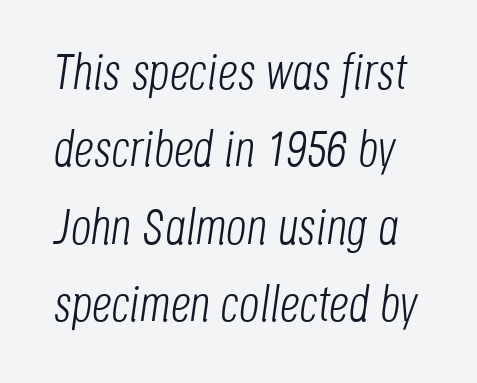
{"italic": "yes", "lean": "right", "slant_degrees": 8, "bold": "no", "weight": "light", "width": "condensed", "stroke_contrast": "low", "x_height": "large", "monospaced": "no", "underline": "no", "line_spacing": "normal", "line_spacing_ratio": 1.55, "letter_spacing": "normal", "letter_spacing_em": 0.0, "glyph_px": 50}
